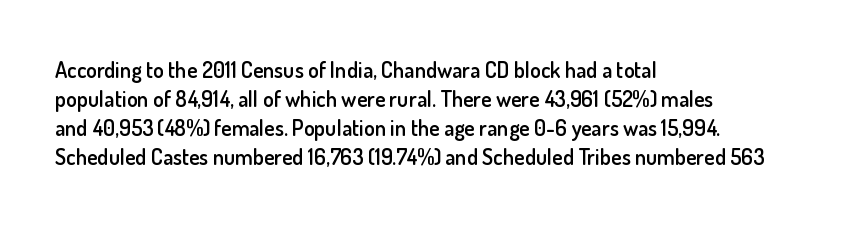
{"italic": "no", "bold": "semi", "underline": "no", "align": "left", "line_spacing": "normal", "line_spacing_ratio": 1.32, "letter_spacing": "normal", "letter_spacing_em": 0.0, "glyph_px": 22}
